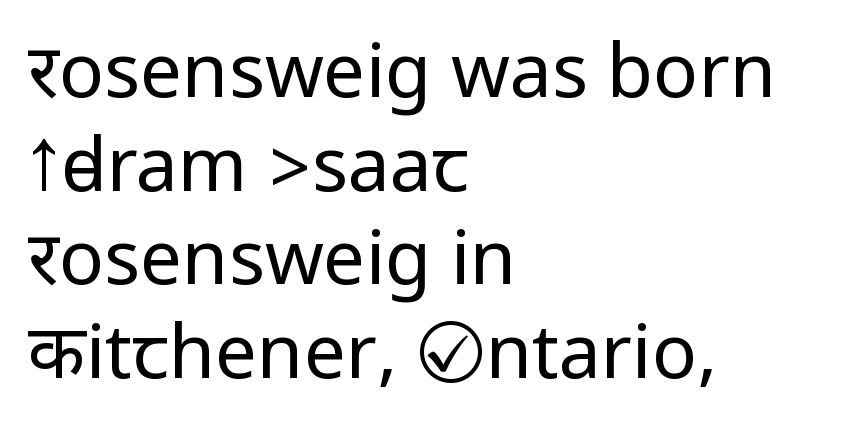
Q: Is the text bold? A: No.
Q: Is the text italic (slanted)? A: No, it is upright.
Q: Is the typeface a serif or a sans-serif typeface? A: Sans-serif.
Q: Is the text underlined? A: No.
Q: How is the paragraph aligned? A: Left-aligned.
Q: Is the spacing between letters normal or unusually wide? A: Normal.
Q: Is the spacing between lines tight, normal or loose? A: Normal.
Q: Width (condensed, normal, or wide)? A: Condensed.
Q: Stroke contrast? A: Low.
